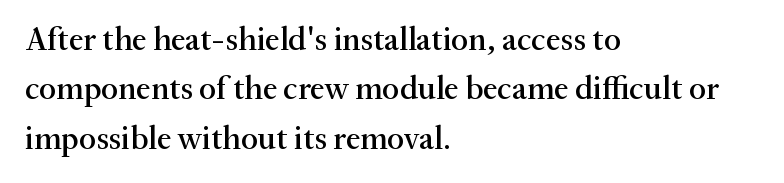
Nothing unusual about the tracking: characters are spaced as the font intends. The space between consecutive lines is moderate. This is roman type, the default non-slanted kind. Typeset ragged right — the left edge is the straight one.
